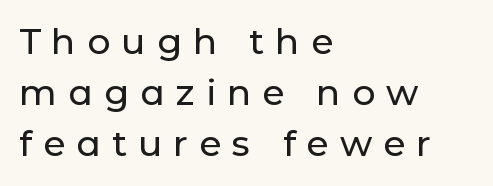
Q: Is the text italic (slanted)? A: No, it is upright.
Q: Is the typeface a serif or a sans-serif typeface? A: Sans-serif.
Q: Is the text underlined? A: No.
Q: How is the paragraph aligned? A: Left-aligned.
Q: Is the spacing between letters normal or unusually wide? A: Unusually wide.
Q: Is the spacing between lines tight, normal or loose? A: Normal.
Q: Width (condensed, normal, or wide)? A: Normal.
Q: Stroke contrast? A: Low.
Q: x-height? A: Medium.
Q: Monospaced? A: No.
